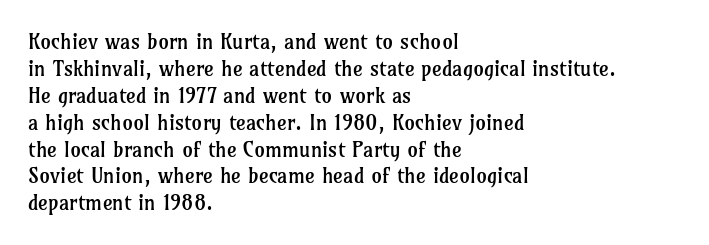
{"italic": "no", "bold": "no", "underline": "no", "align": "left", "line_spacing": "normal", "line_spacing_ratio": 1.28, "letter_spacing": "normal", "letter_spacing_em": 0.0, "glyph_px": 21}
